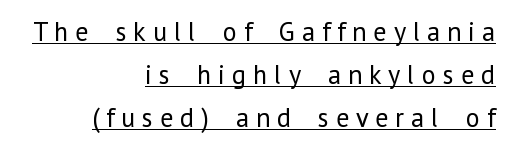
Compared with undecorated copy, this sample adds a rule below the words. Typeset ragged left — the right edge is the straight one. The letters stand straight up with perfectly vertical stems. Heft: none added — not bold. Regular leading. There is plenty of visible air inserted between adjacent glyphs.
